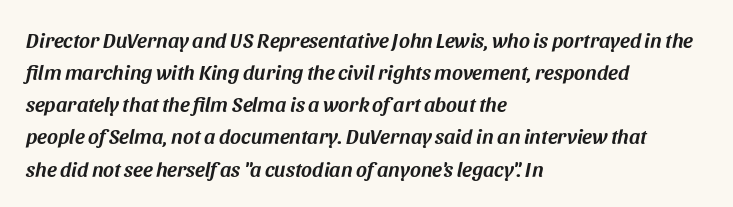
Q: Is the text italic (slanted)? A: Yes, it leans right by about 11 degrees.
Q: Is the text underlined? A: No.
Q: How is the paragraph aligned? A: Left-aligned.
Q: Is the spacing between letters normal or unusually wide? A: Normal.
Q: Is the spacing between lines tight, normal or loose? A: Normal.
